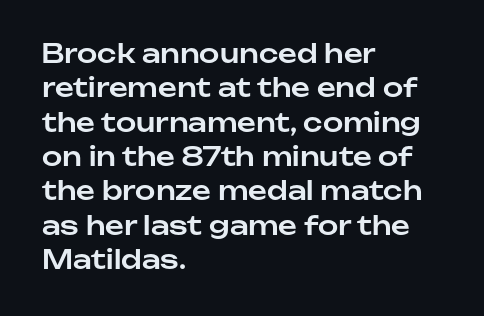
{"italic": "no", "underline": "no", "align": "left", "line_spacing": "normal", "line_spacing_ratio": 1.32, "letter_spacing": "normal", "letter_spacing_em": 0.0, "glyph_px": 26}
